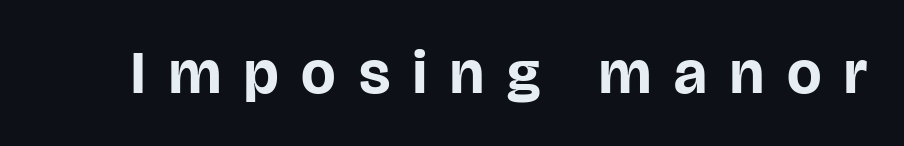
Q: Is the text bold? A: Yes.
Q: Is the text italic (slanted)? A: No, it is upright.
Q: Is the typeface a serif or a sans-serif typeface? A: Sans-serif.
Q: Is the text underlined? A: No.
Q: Is the spacing between letters normal or unusually wide? A: Unusually wide.
Q: Width (condensed, normal, or wide)? A: Normal.
Q: Stroke contrast? A: Low.
Q: x-height? A: Large.
Q: Monospaced? A: No.
